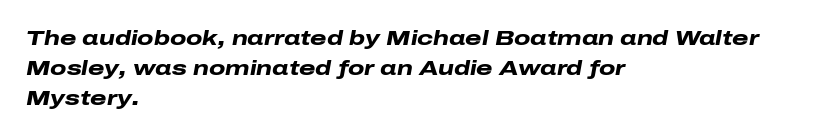
The image shows 21 px bold type, italic (leaning right); set left-aligned, normal line spacing (1.44x), normal letter spacing, not underlined.
